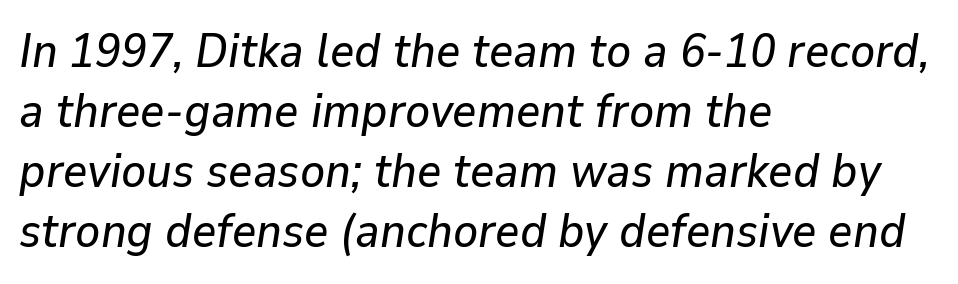
{"italic": "yes", "lean": "right", "slant_degrees": 9, "width": "normal", "stroke_contrast": "low", "x_height": "medium", "monospaced": "no", "underline": "no", "align": "left", "line_spacing": "normal", "line_spacing_ratio": 1.28, "letter_spacing": "normal", "letter_spacing_em": 0.0, "glyph_px": 47}
